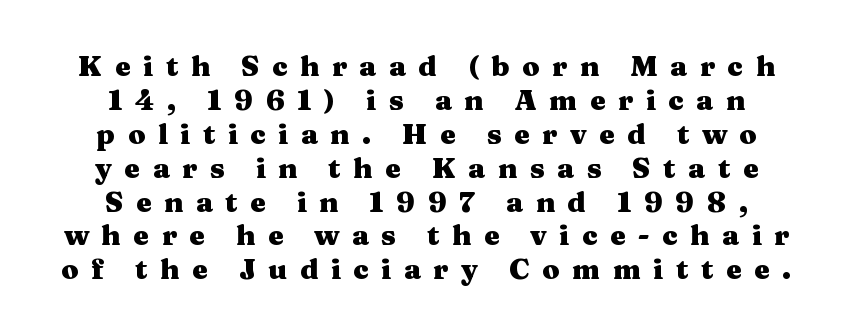
The image shows 28 px heavy, wide serif type, upright; set centered, line spacing 1.21x, unusually wide letter spacing (+0.45 em), not underlined; medium stroke contrast and a medium x-height.
